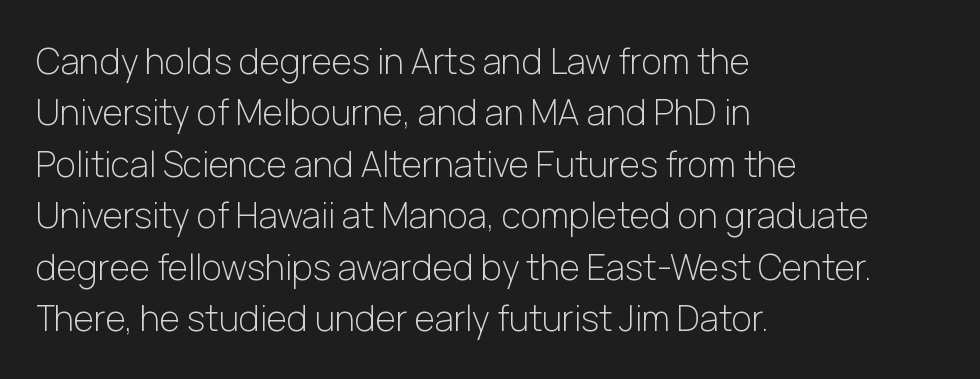
The image shows 35 px light sans-serif type, upright; set left-aligned, normal line spacing (1.47x), normal letter spacing, not underlined; low stroke contrast and a medium x-height.
